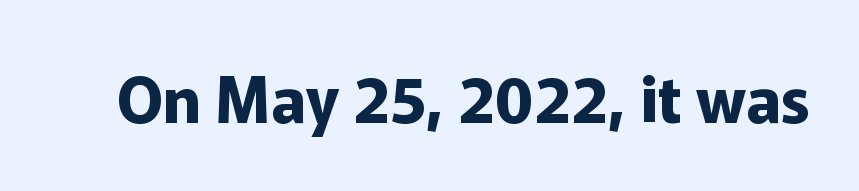
Quick note: not italic, upright. The letters are bold, with thick, heavy strokes. Any mark beneath the type? The region is blank. Here the designer chose a conventional face with non-uniform glyph widths.
